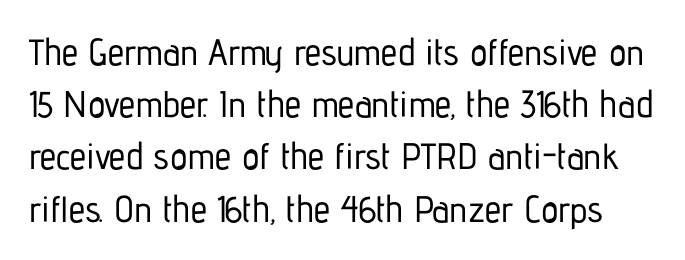
Q: Is the text italic (slanted)? A: No, it is upright.
Q: Is the typeface a serif or a sans-serif typeface? A: Sans-serif.
Q: Is the text underlined? A: No.
Q: Is the spacing between letters normal or unusually wide? A: Normal.
Q: Is the spacing between lines tight, normal or loose? A: Normal.
Q: Width (condensed, normal, or wide)? A: Condensed.
Q: Stroke contrast? A: Low.
Q: x-height? A: Medium.
Q: Monospaced? A: No.
